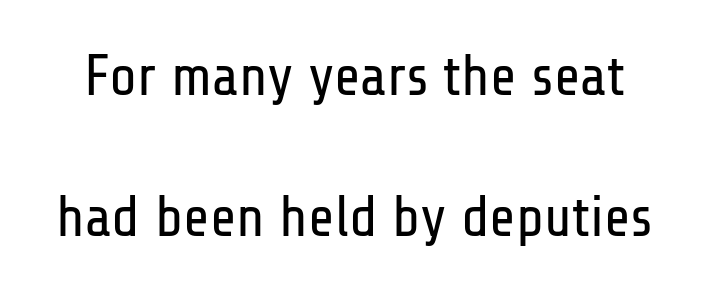
Q: Is the text bold? A: No.
Q: Is the text italic (slanted)? A: No, it is upright.
Q: Is the typeface a serif or a sans-serif typeface? A: Sans-serif.
Q: Is the text underlined? A: No.
Q: Is the spacing between letters normal or unusually wide? A: Normal.
Q: Is the spacing between lines tight, normal or loose? A: Loose.
Q: Width (condensed, normal, or wide)? A: Condensed.
Q: Stroke contrast? A: Low.
Q: x-height? A: Medium.
Q: Monospaced? A: No.
